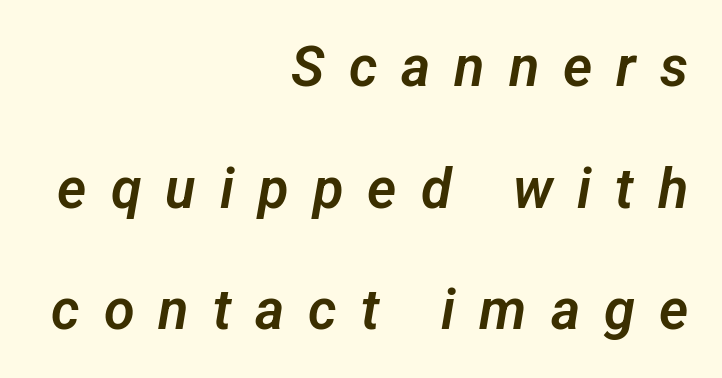
{"serif": "no", "width": "normal", "stroke_contrast": "low", "x_height": "medium", "monospaced": "no", "underline": "no", "align": "right", "line_spacing": "loose", "line_spacing_ratio": 2.17, "letter_spacing": "wide", "letter_spacing_em": 0.43, "glyph_px": 56}
